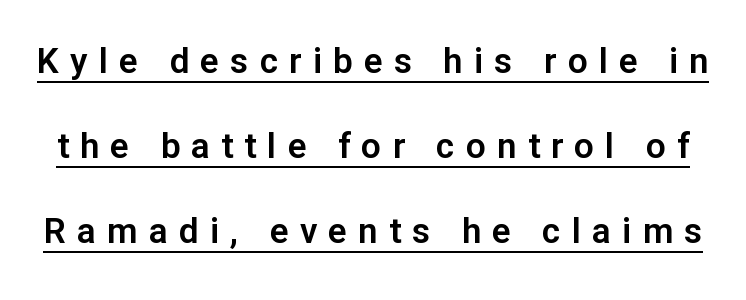
Rows of type keep a wide berth in the vertical direction. This sample carries an underscore along the baseline area. The type is letterspaced generously, with wide tracking. This sample uses a sans-serif face. The letters advance in unequal steps, a hallmark of proportional type.
